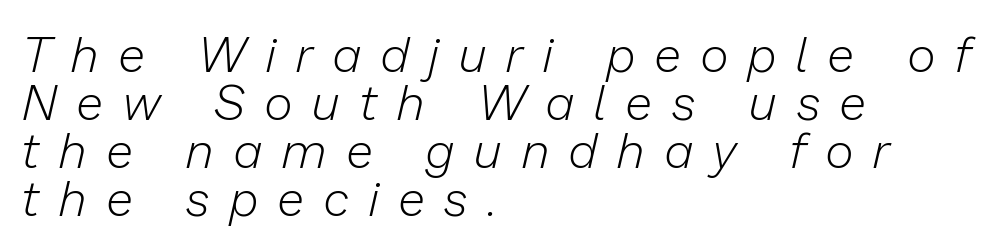
{"italic": "yes", "lean": "right", "slant_degrees": 13, "bold": "no", "weight": "light", "width": "normal", "stroke_contrast": "low", "x_height": "medium", "monospaced": "no", "underline": "no", "align": "left", "line_spacing": "tight", "line_spacing_ratio": 0.98, "letter_spacing": "wide", "letter_spacing_em": 0.42, "glyph_px": 49}
